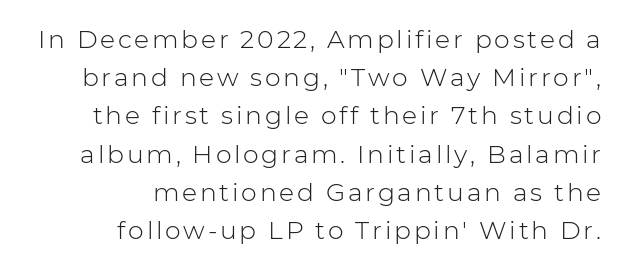
{"italic": "no", "bold": "no", "underline": "no", "align": "right", "line_spacing": "normal", "line_spacing_ratio": 1.53, "glyph_px": 25}
